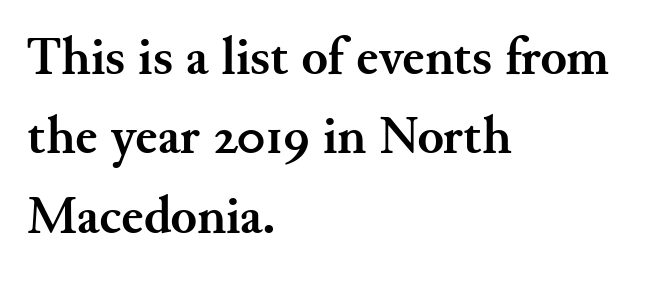
Nobody touched the tracking dial on this one. Notice how the passage keeps a crisp vertical edge on the left only. The baseline area is clear. Heavy-handed strokes throughout: this text is bold. Each letter's strokes conclude with small projecting serifs.
